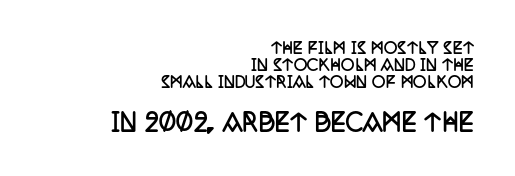
Q: Is the text bold? A: Yes.
Q: Is the text italic (slanted)? A: No, it is upright.
Q: Is the text underlined? A: No.
Q: How is the paragraph aligned? A: Right-aligned.
Q: Is the spacing between letters normal or unusually wide? A: Normal.
Q: Is the spacing between lines tight, normal or loose? A: Tight.
Q: Which block of text is set in a larger size, the first (top) or the second (bottom)? A: The second (bottom) one.
